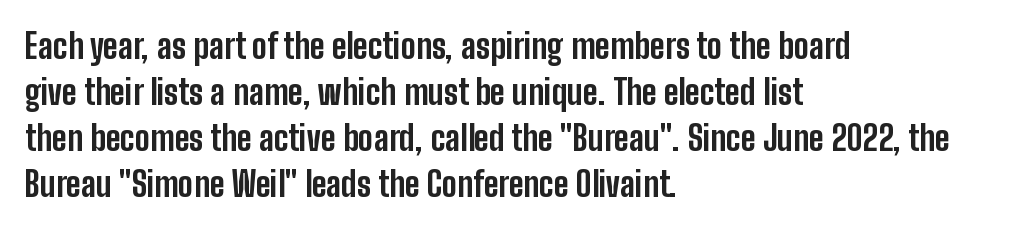
The image shows 34 px bold, condensed sans-serif type, upright; set left-aligned, normal line spacing (1.35x), normal letter spacing, not underlined; low stroke contrast and a medium x-height.
